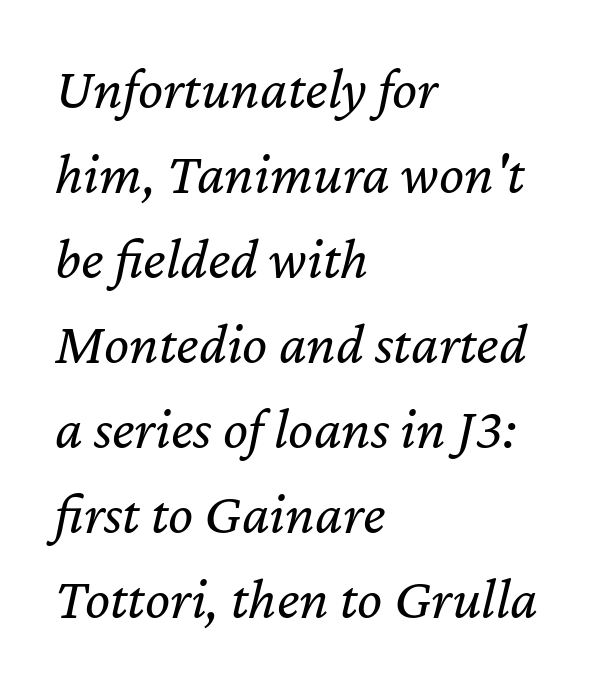
{"italic": "yes", "lean": "right", "slant_degrees": 12, "bold": "no", "weight": "regular", "width": "normal", "stroke_contrast": "low", "x_height": "medium", "monospaced": "no", "underline": "no", "align": "left", "line_spacing": "normal", "line_spacing_ratio": 1.44, "letter_spacing": "normal", "letter_spacing_em": 0.0, "glyph_px": 59}
